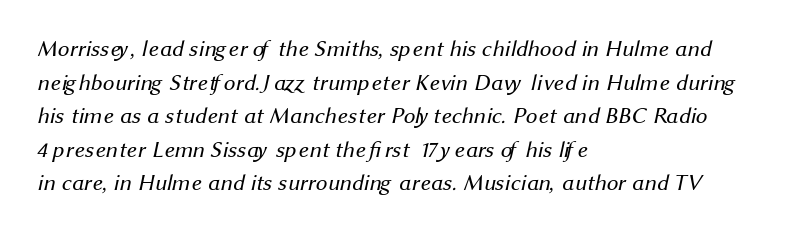
The cut favours lightness, reaching ordinary text weight at its darkest. The specimen omits any rule beneath the text block's lines. Alignment: flush left. This sample keeps an unexceptional amount of space between lines. Words appear dense and cohesive because spacing is normal.
